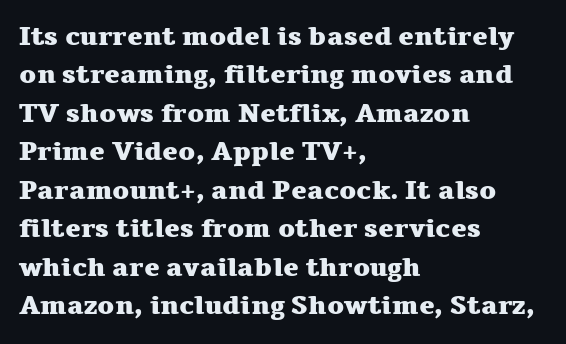
The image shows 26 px bold type, upright; set left-aligned, normal line spacing (1.48x), normal letter spacing, not underlined.
